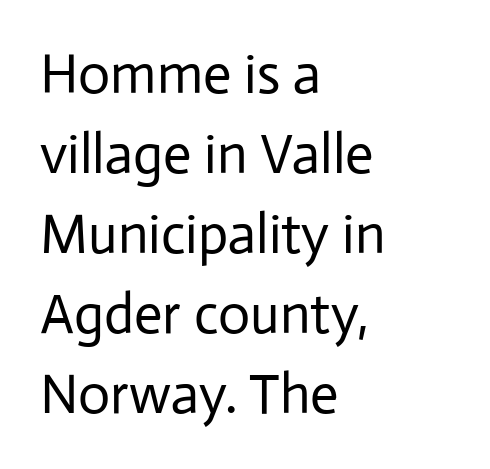
The image shows 56 px regular-weight sans-serif type, upright; set left-aligned, normal line spacing (1.43x), normal letter spacing, not underlined; low stroke contrast and a medium x-height.
